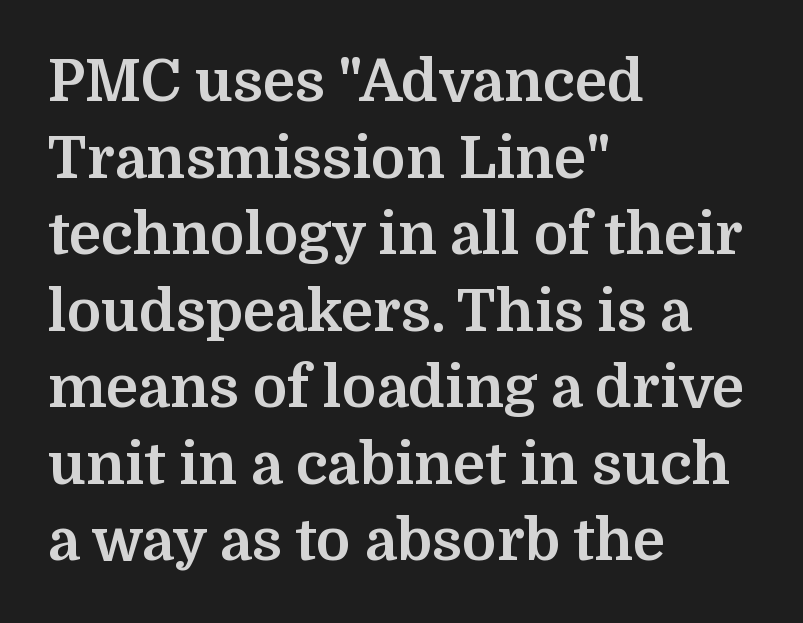
The image shows 58 px bold serif type, upright; set left-aligned, normal line spacing (1.32x), normal letter spacing, not underlined; medium stroke contrast and a medium x-height.
